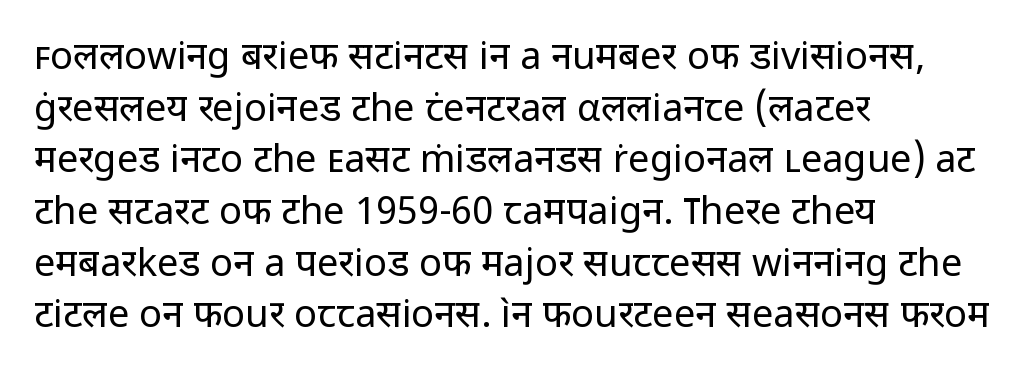
Q: Is the text bold? A: No.
Q: Is the text italic (slanted)? A: No, it is upright.
Q: Is the typeface a serif or a sans-serif typeface? A: Sans-serif.
Q: Is the text underlined? A: No.
Q: How is the paragraph aligned? A: Left-aligned.
Q: Is the spacing between letters normal or unusually wide? A: Normal.
Q: Is the spacing between lines tight, normal or loose? A: Normal.
Q: Width (condensed, normal, or wide)? A: Normal.
Q: Stroke contrast? A: Low.
Q: x-height? A: Medium.
Q: Monospaced? A: No.
